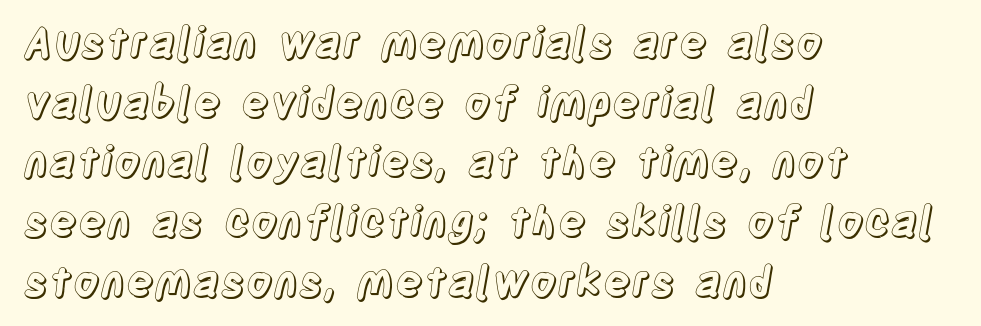
The string is rendered with underlining switched off. A typesetter would call this proportional, since set widths differ per character. This sample keeps an unexceptional amount of space between lines.
